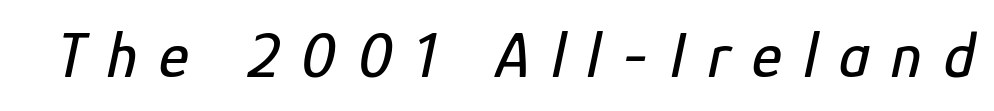
{"italic": "yes", "lean": "right", "slant_degrees": 12, "width": "condensed", "stroke_contrast": "low", "x_height": "medium", "monospaced": "no", "underline": "no", "letter_spacing": "wide", "letter_spacing_em": 0.34, "glyph_px": 64}
